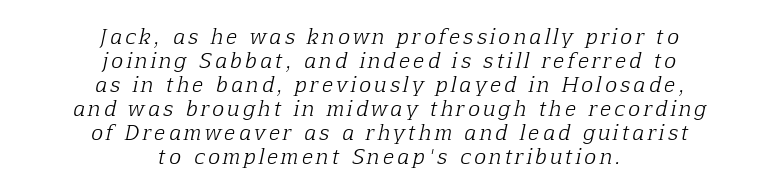
{"italic": "yes", "lean": "right", "slant_degrees": 12, "bold": "no", "underline": "no", "align": "center", "line_spacing_ratio": 1.2, "glyph_px": 20}
